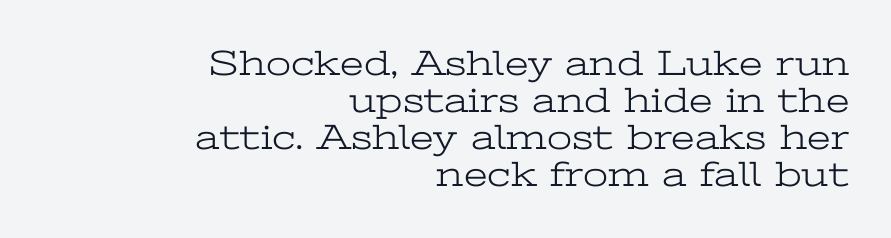
Q: Is the text bold? A: No.
Q: Is the text italic (slanted)? A: No, it is upright.
Q: Is the typeface a serif or a sans-serif typeface? A: Serif.
Q: Is the text underlined? A: No.
Q: How is the paragraph aligned? A: Right-aligned.
Q: Is the spacing between letters normal or unusually wide? A: Normal.
Q: Is the spacing between lines tight, normal or loose? A: Tight.
Q: Width (condensed, normal, or wide)? A: Wide.
Q: Stroke contrast? A: Low.
Q: x-height? A: Medium.
Q: Monospaced? A: No.
